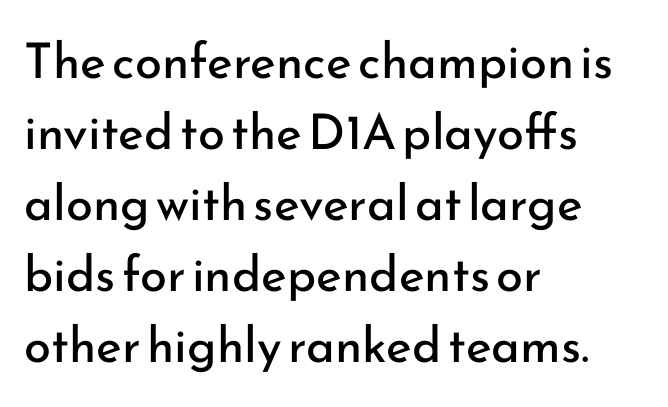
{"serif": "no", "italic": "no", "bold": "no", "weight": "regular", "width": "normal", "stroke_contrast": "low", "x_height": "small", "monospaced": "no", "underline": "no", "align": "left", "line_spacing": "normal", "line_spacing_ratio": 1.45, "letter_spacing": "normal", "letter_spacing_em": 0.0, "glyph_px": 49}
